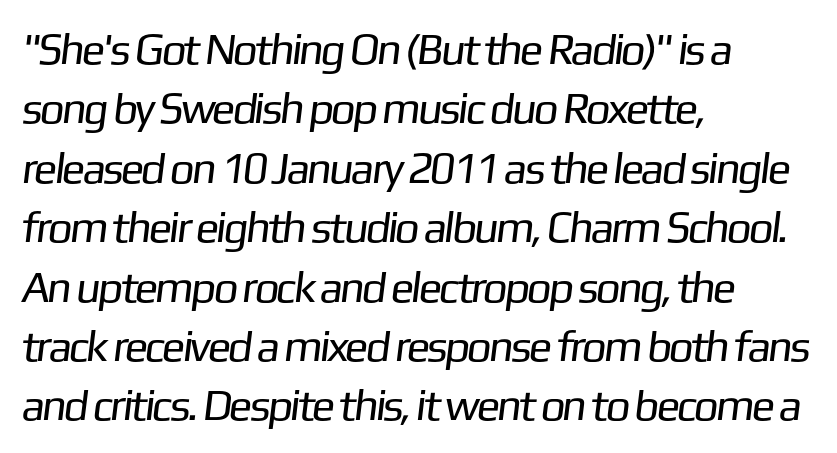
The image shows 44 px regular-weight sans-serif type; set left-aligned, normal line spacing (1.35x), normal letter spacing, not underlined; low stroke contrast and a medium x-height.
